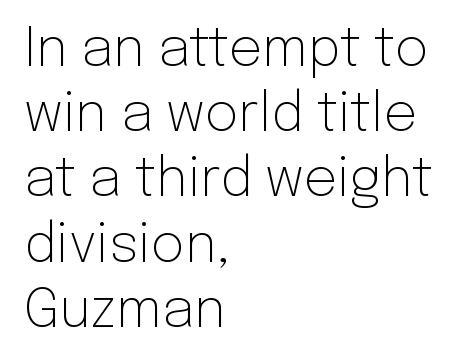
Does the lettering tilt? It doesn't — this is upright. The weight would be labelled regular, book, light, or lighter still. There is no visible air inserted between adjacent glyphs. The space beneath each line is pristine and unruled. Spacing verdict: proportional, widths tailored to each character. The rag falls on the right side of this text block.
